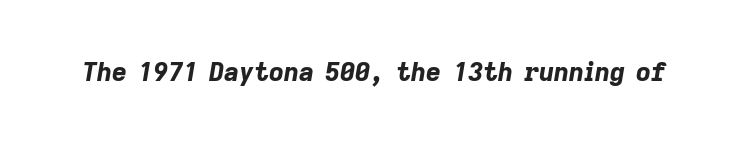
Q: Is the text bold? A: Yes.
Q: Is the text italic (slanted)? A: Yes, it leans right by about 9 degrees.
Q: Is the text underlined? A: No.
Q: Is the spacing between letters normal or unusually wide? A: Normal.
